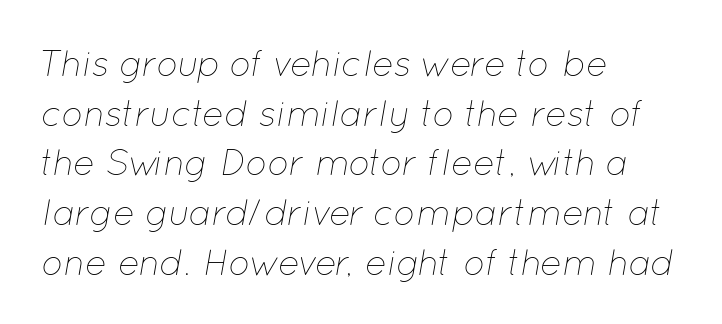
Leftover space on each line is placed entirely after the last word. The gaps between neighbouring characters are ordinary and unremarkable. A typesetter would mark this as italic. The passage shown is typed in a proportional face where columns would drift. Just letters on the line, the space beneath them empty. The letterforms sit at book weight or below.
